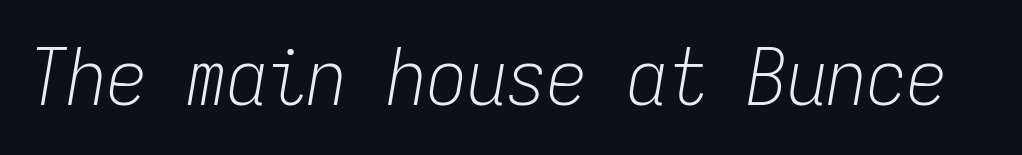
Q: Is the text bold? A: No.
Q: Is the text italic (slanted)? A: Yes, it leans right by about 9 degrees.
Q: Is the text underlined? A: No.
Q: Is the spacing between letters normal or unusually wide? A: Normal.
Q: Width (condensed, normal, or wide)? A: Condensed.
Q: Stroke contrast? A: Low.
Q: x-height? A: Medium.
Q: Monospaced? A: Yes.
